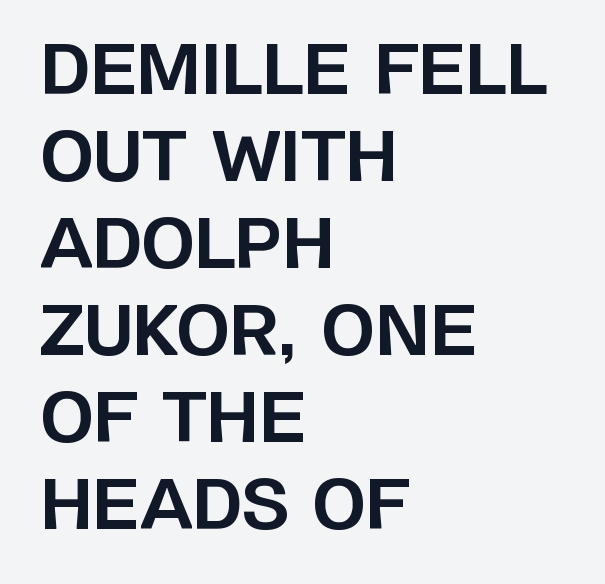
{"serif": "no", "italic": "no", "bold": "yes", "weight": "bold", "width": "normal", "stroke_contrast": "low", "x_height": "large", "monospaced": "no", "underline": "no", "align": "left", "line_spacing": "normal", "line_spacing_ratio": 1.26, "letter_spacing": "normal", "letter_spacing_em": 0.0, "glyph_px": 69}
